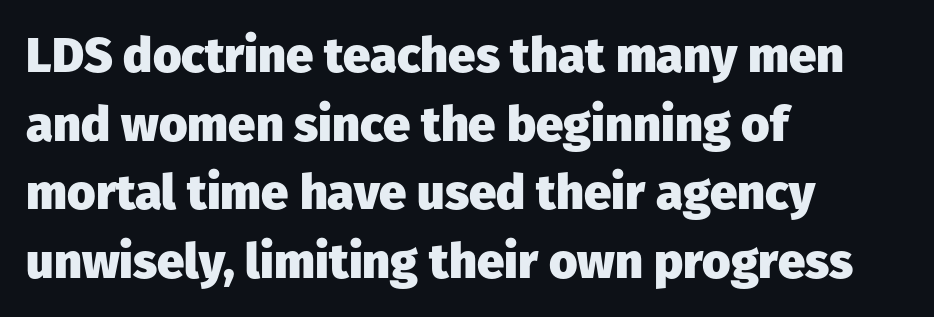
{"serif": "no", "italic": "no", "bold": "yes", "weight": "heavy", "width": "normal", "stroke_contrast": "low", "x_height": "medium", "monospaced": "no", "underline": "no", "align": "left", "line_spacing": "normal", "line_spacing_ratio": 1.4, "letter_spacing": "normal", "letter_spacing_em": 0.0, "glyph_px": 49}
